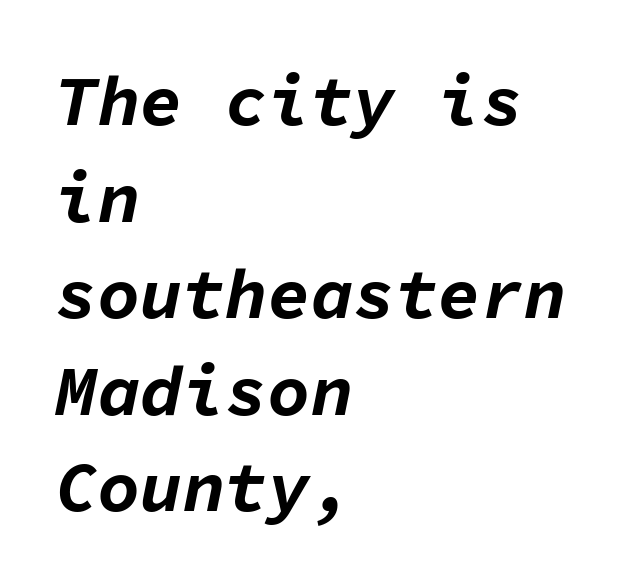
Rule under the text: the space is simply empty. Does the leading feel generous? No, just average. Notice how thick the strokes are: this is what a full bold looks like. A typesetter would call this monospace, since all characters share one set width.
